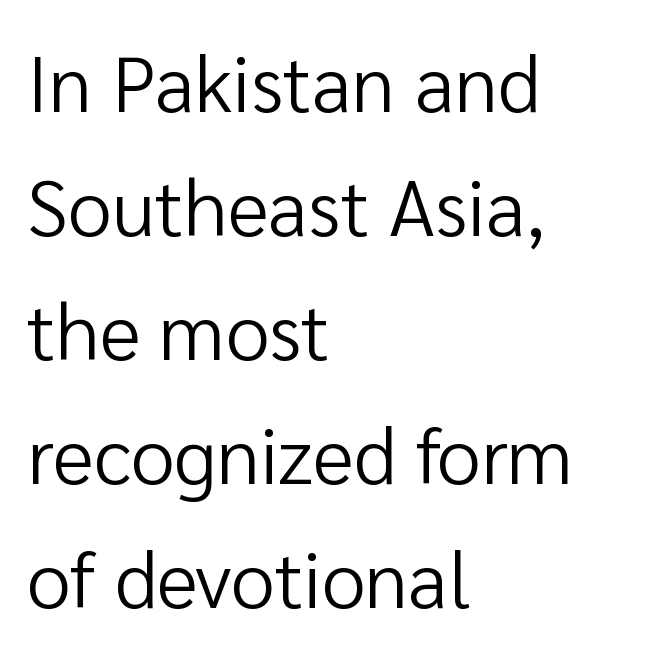
The image shows 79 px regular-weight sans-serif type, upright; set left-aligned, normal line spacing (1.57x), normal letter spacing, not underlined; low stroke contrast and a medium x-height.
